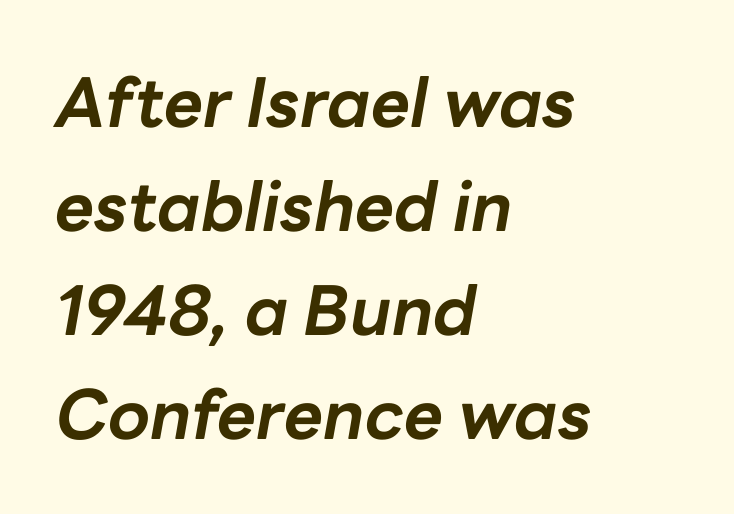
The image shows 68 px bold type, italic (leaning right); set left-aligned, normal line spacing (1.53x), normal letter spacing, not underlined; low stroke contrast and a medium x-height.
